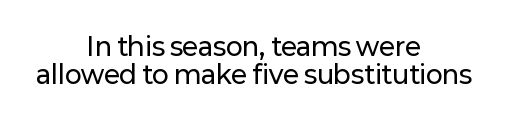
{"italic": "no", "underline": "no", "align": "center", "line_spacing": "tight", "line_spacing_ratio": 1.14, "letter_spacing": "normal", "letter_spacing_em": 0.0, "glyph_px": 25}
